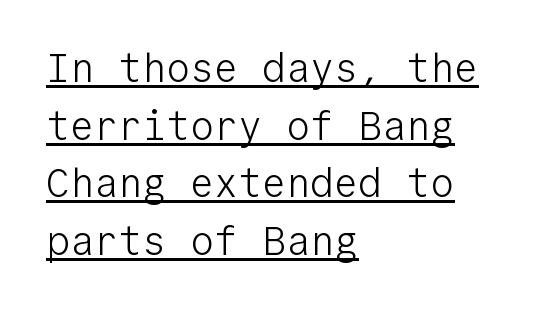
You could call the tracking neutral — neither tight nor loose. Posture: upright roman. Compared with undecorated copy, this sample adds a rule below the words. The text block is weighted toward the left margin, trailing off unevenly rightward. Is this a heavy cut? Hardly; it is regular or lighter. Each letter's strokes conclude bluntly, with no projecting serifs.
